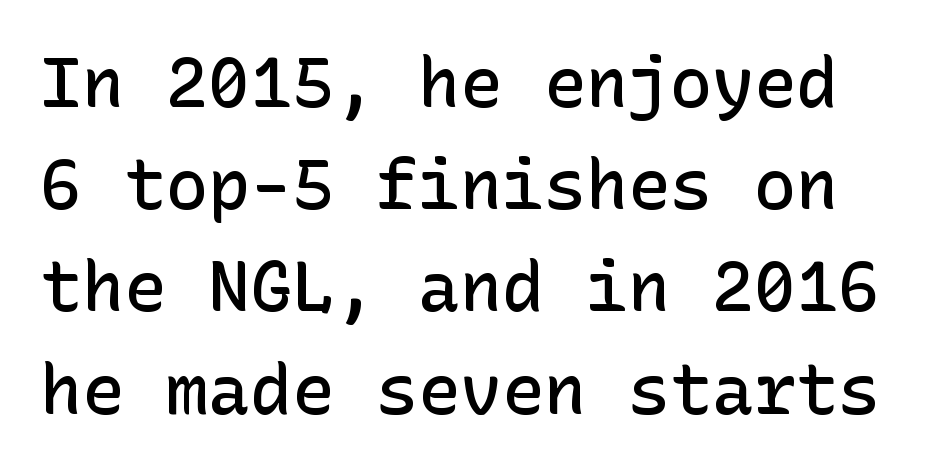
Check under the words: just untouched page. Quick note: interline space is typical. The rendering shows plain stroke endings on the letterforms — a sans-serif design. Standard letterfit; no display-style spreading of the glyphs.
